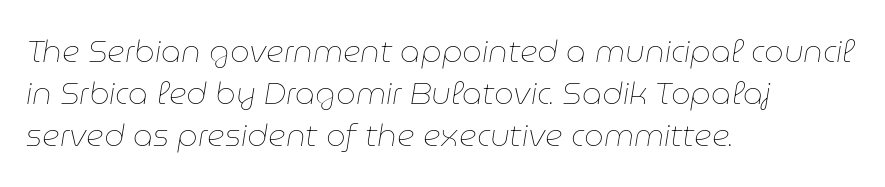
{"italic": "yes", "lean": "right", "slant_degrees": 9, "bold": "no", "weight": "thin", "width": "normal", "stroke_contrast": "low", "x_height": "medium", "monospaced": "no", "underline": "no", "align": "left", "line_spacing": "normal", "line_spacing_ratio": 1.36, "letter_spacing": "normal", "letter_spacing_em": 0.0, "glyph_px": 31}
